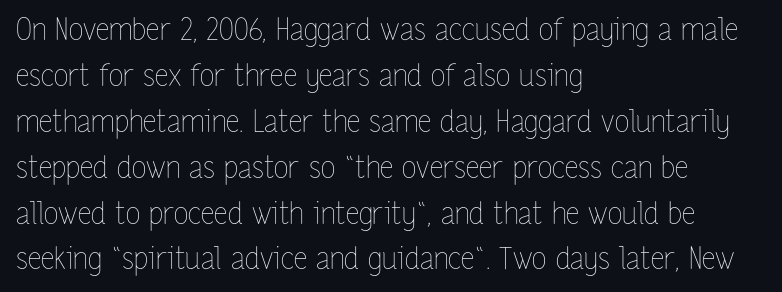
The image shows 30 px thin, condensed type, upright; set left-aligned, normal line spacing (1.53x), normal letter spacing, not underlined; low stroke contrast and a medium x-height.
